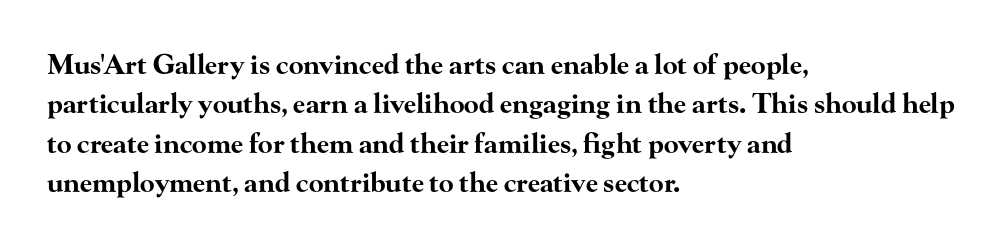
Q: Is the text bold? A: Yes.
Q: Is the text italic (slanted)? A: No, it is upright.
Q: Is the text underlined? A: No.
Q: How is the paragraph aligned? A: Left-aligned.
Q: Is the spacing between letters normal or unusually wide? A: Normal.
Q: Is the spacing between lines tight, normal or loose? A: Normal.
